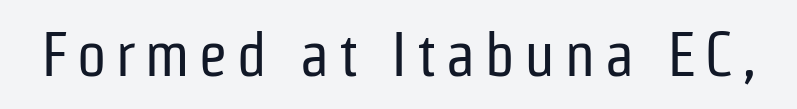
Q: Is the text bold? A: No.
Q: Is the text italic (slanted)? A: No, it is upright.
Q: Is the typeface a serif or a sans-serif typeface? A: Sans-serif.
Q: Is the text underlined? A: No.
Q: Width (condensed, normal, or wide)? A: Condensed.
Q: Stroke contrast? A: Low.
Q: x-height? A: Medium.
Q: Monospaced? A: No.
